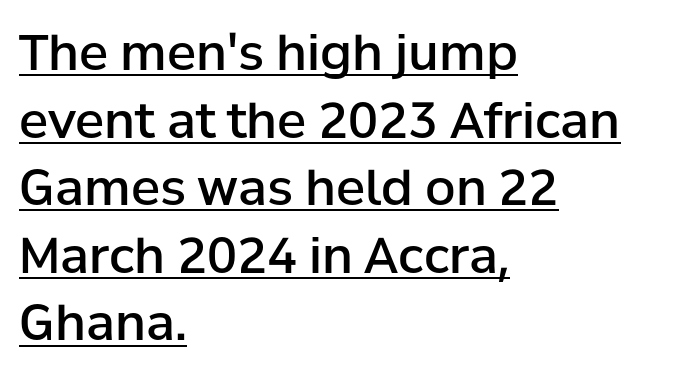
Q: Is the text bold? A: Semi-bold.
Q: Is the text italic (slanted)? A: No, it is upright.
Q: Is the typeface a serif or a sans-serif typeface? A: Sans-serif.
Q: Is the text underlined? A: Yes.
Q: How is the paragraph aligned? A: Left-aligned.
Q: Is the spacing between letters normal or unusually wide? A: Normal.
Q: Is the spacing between lines tight, normal or loose? A: Normal.
Q: Width (condensed, normal, or wide)? A: Normal.
Q: Stroke contrast? A: Low.
Q: x-height? A: Medium.
Q: Monospaced? A: No.
